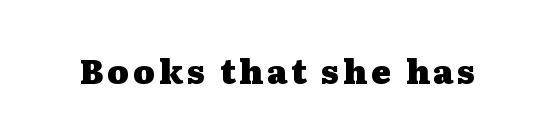
Q: Is the text bold? A: Yes.
Q: Is the text italic (slanted)? A: No, it is upright.
Q: Is the typeface a serif or a sans-serif typeface? A: Serif.
Q: Is the text underlined? A: No.
Q: Width (condensed, normal, or wide)? A: Wide.
Q: Stroke contrast? A: Medium.
Q: x-height? A: Medium.
Q: Monospaced? A: No.
